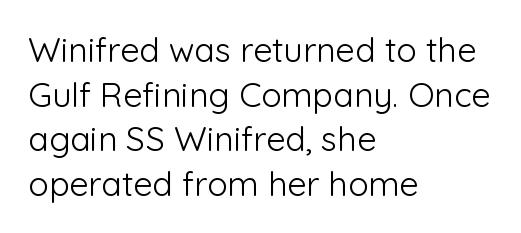
Q: Is the text bold? A: No.
Q: Is the text italic (slanted)? A: No, it is upright.
Q: Is the typeface a serif or a sans-serif typeface? A: Sans-serif.
Q: Is the text underlined? A: No.
Q: How is the paragraph aligned? A: Left-aligned.
Q: Is the spacing between letters normal or unusually wide? A: Normal.
Q: Is the spacing between lines tight, normal or loose? A: Normal.
Q: Width (condensed, normal, or wide)? A: Normal.
Q: Stroke contrast? A: Low.
Q: x-height? A: Medium.
Q: Monospaced? A: No.
